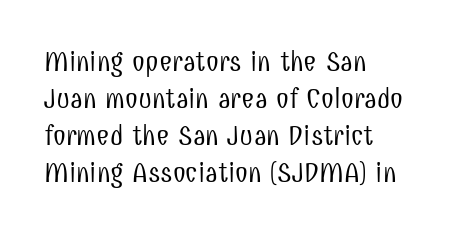
{"serif": "no", "italic": "no", "bold": "no", "weight": "light", "width": "condensed", "stroke_contrast": "low", "x_height": "medium", "monospaced": "no", "underline": "no", "align": "left", "line_spacing": "normal", "line_spacing_ratio": 1.28, "letter_spacing": "normal", "letter_spacing_em": 0.0, "glyph_px": 29}
